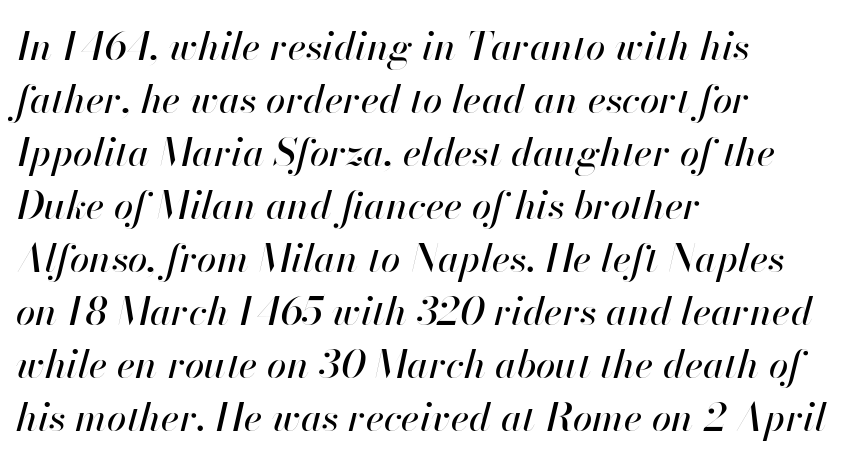
The horizontal fit of the characters is conventional and even. Check under the words: just untouched page. This sample has the flowing, uneven cadence of proportional lettering. The vertical gap from one line to the next is medium. Posture: slanted. The passage is arranged the way most books set body copy — flush left.
